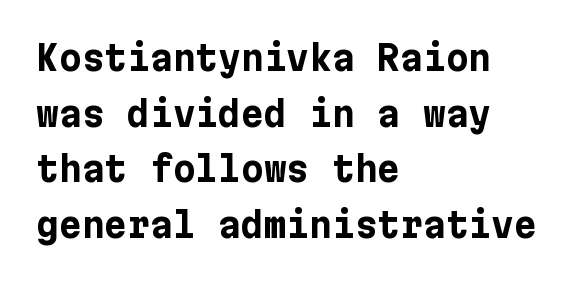
{"serif": "no", "italic": "no", "bold": "yes", "weight": "bold", "width": "normal", "stroke_contrast": "low", "x_height": "medium", "underline": "no", "align": "left", "line_spacing": "normal", "line_spacing_ratio": 1.59, "letter_spacing": "normal", "letter_spacing_em": 0.0, "glyph_px": 35}
